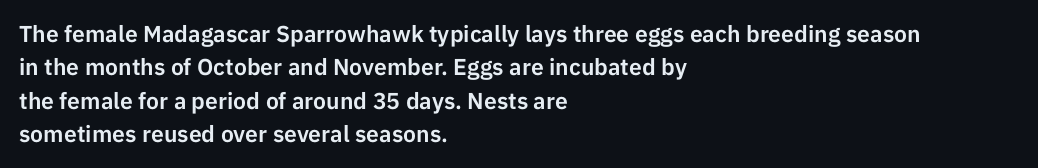
The rendering uses a moderate line-height, typical for paragraphs. These lines were composed using upright roman letters. The gaps between neighbouring characters are ordinary and unremarkable. Has an underline been added? It has not. Line starts are locked; line ends wander.
